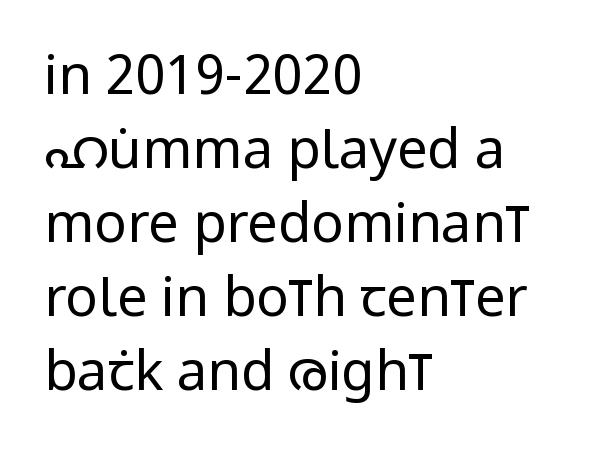
Q: Is the text bold? A: No.
Q: Is the text italic (slanted)? A: No, it is upright.
Q: Is the typeface a serif or a sans-serif typeface? A: Sans-serif.
Q: Is the text underlined? A: No.
Q: How is the paragraph aligned? A: Left-aligned.
Q: Is the spacing between letters normal or unusually wide? A: Normal.
Q: Is the spacing between lines tight, normal or loose? A: Normal.
Q: Width (condensed, normal, or wide)? A: Condensed.
Q: Stroke contrast? A: Low.
Q: x-height? A: Large.
Q: Monospaced? A: No.
